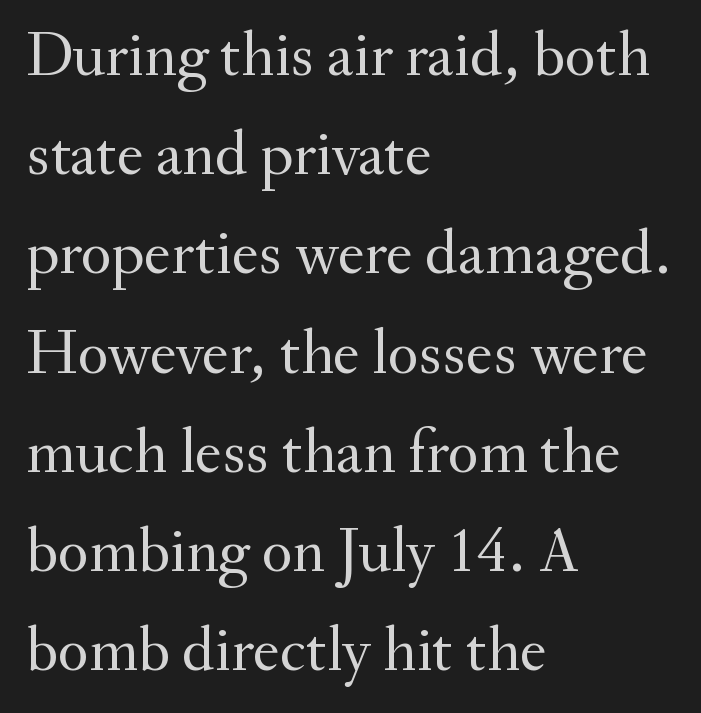
{"serif": "yes", "italic": "no", "bold": "no", "weight": "regular", "width": "normal", "stroke_contrast": "medium", "x_height": "small", "monospaced": "no", "underline": "no", "align": "left", "line_spacing": "normal", "line_spacing_ratio": 1.55, "letter_spacing": "normal", "letter_spacing_em": 0.0, "glyph_px": 64}
